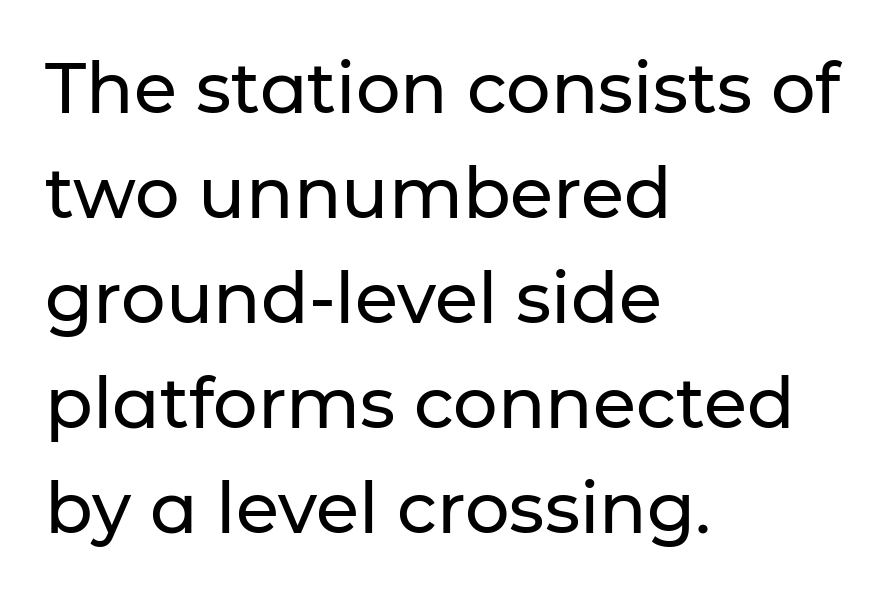
Q: Is the text italic (slanted)? A: No, it is upright.
Q: Is the typeface a serif or a sans-serif typeface? A: Sans-serif.
Q: Is the text underlined? A: No.
Q: How is the paragraph aligned? A: Left-aligned.
Q: Is the spacing between letters normal or unusually wide? A: Normal.
Q: Is the spacing between lines tight, normal or loose? A: Normal.
Q: Width (condensed, normal, or wide)? A: Normal.
Q: Stroke contrast? A: Low.
Q: x-height? A: Medium.
Q: Monospaced? A: No.
